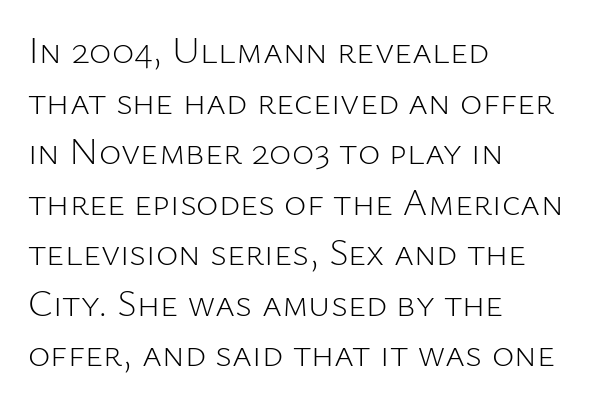
{"serif": "no", "italic": "no", "bold": "no", "weight": "light", "width": "normal", "stroke_contrast": "low", "x_height": "medium", "monospaced": "no", "underline": "no", "align": "left", "line_spacing": "normal", "line_spacing_ratio": 1.33, "letter_spacing": "normal", "letter_spacing_em": 0.0, "glyph_px": 38}
